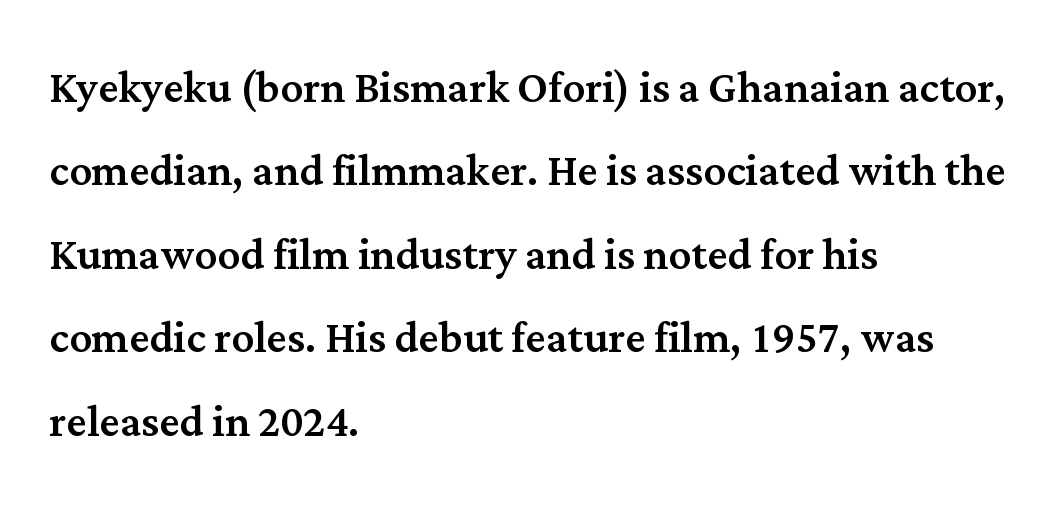
The letters advance in unequal steps, a hallmark of proportional type. The text was rendered using a seriffed face with decorative stroke endings. The space between consecutive lines is moderate. The passage shown is not underscored anywhere. Unlike italic type, these characters show no tilt at all. The gaps between neighbouring characters are ordinary and unremarkable.
